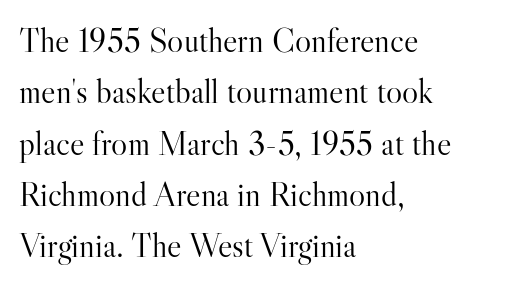
{"serif": "yes", "italic": "no", "bold": "no", "weight": "light", "width": "normal", "stroke_contrast": "high", "x_height": "small", "monospaced": "no", "underline": "no", "align": "left", "line_spacing": "normal", "line_spacing_ratio": 1.51, "letter_spacing": "normal", "letter_spacing_em": 0.0, "glyph_px": 34}
